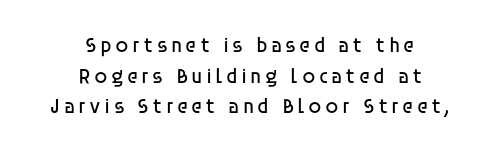
In terms of posture, this sample is upright. Heaviness? Minimal to ordinary, like unemphasized prose. The lines in this sample share a center point and differ in where they start and stop. Glance below the letters and you will spot only blank space. The lines sit at an ordinary, default distance from one another.
